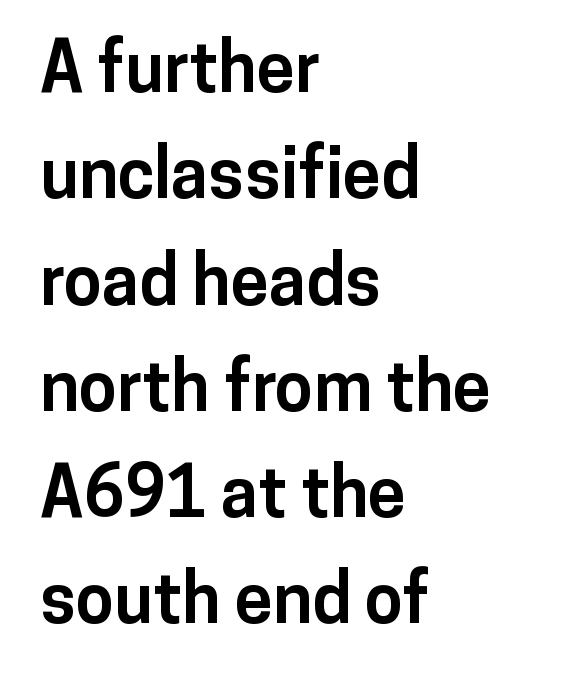
Q: Is the text bold? A: Yes.
Q: Is the text italic (slanted)? A: No, it is upright.
Q: Is the typeface a serif or a sans-serif typeface? A: Sans-serif.
Q: Is the text underlined? A: No.
Q: How is the paragraph aligned? A: Left-aligned.
Q: Is the spacing between letters normal or unusually wide? A: Normal.
Q: Is the spacing between lines tight, normal or loose? A: Normal.
Q: Width (condensed, normal, or wide)? A: Normal.
Q: Stroke contrast? A: Low.
Q: x-height? A: Medium.
Q: Monospaced? A: No.
